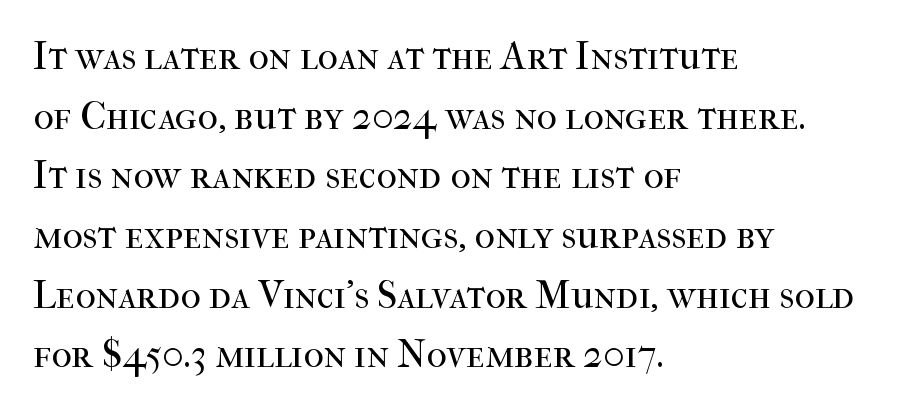
The passage shown stacks its lines at a standard gap. What stands out about the letter spacing? Nothing — it is the standard amount. I'd call this a serif setting — the letters wear small feet. You could not count columns in this text — the font is proportionally spaced. Tall strokes in this sample are plumb rather than angled. Notice how the passage keeps a crisp vertical edge on the left only.
